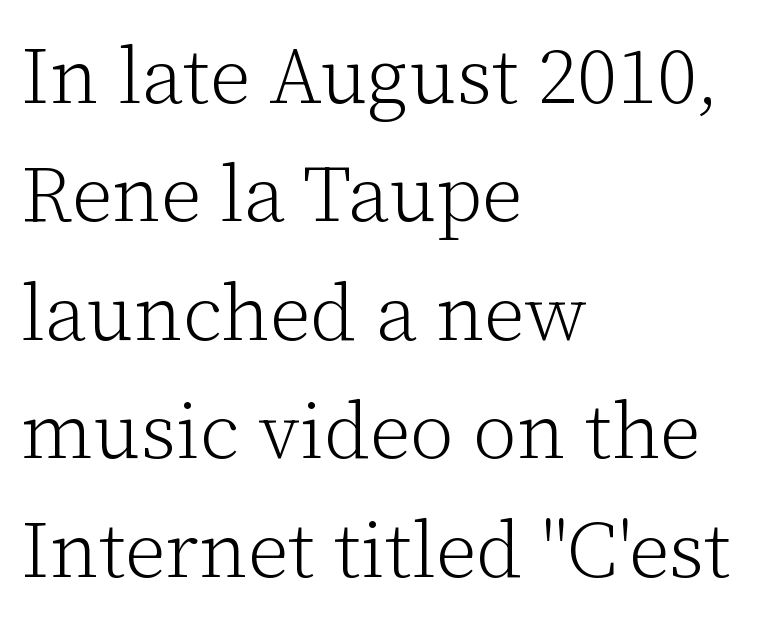
The image shows 79 px light serif type, upright; set left-aligned, normal line spacing (1.5x), normal letter spacing, not underlined; low stroke contrast and a medium x-height.
